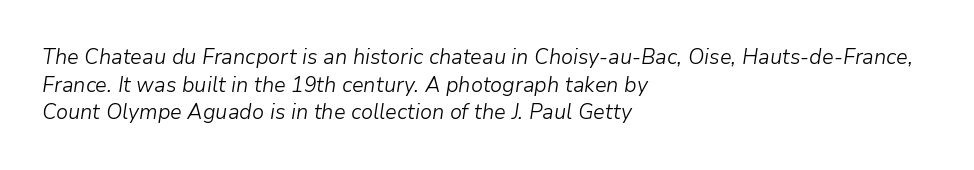
Q: Is the text bold? A: No.
Q: Is the text italic (slanted)? A: Yes, it leans right by about 9 degrees.
Q: Is the text underlined? A: No.
Q: How is the paragraph aligned? A: Left-aligned.
Q: Is the spacing between letters normal or unusually wide? A: Normal.
Q: Is the spacing between lines tight, normal or loose? A: Normal.
